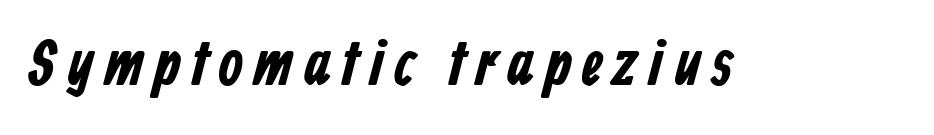
The image shows 64 px bold, condensed sans-serif type; set not underlined; low stroke contrast and a medium x-height.
